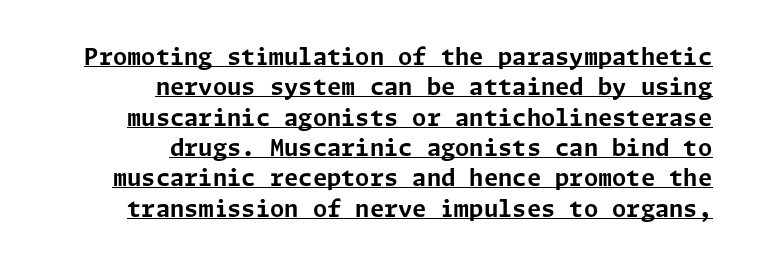
{"italic": "no", "bold": "yes", "underline": "yes", "align": "right", "line_spacing": "normal", "line_spacing_ratio": 1.32, "letter_spacing": "normal", "letter_spacing_em": 0.0, "glyph_px": 23}
